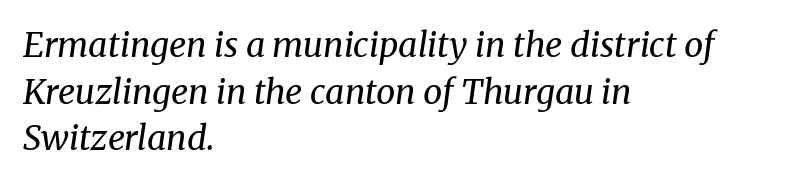
The image shows 34 px regular-weight serif type, italic (leaning right); set left-aligned, normal line spacing (1.37x), normal letter spacing, not underlined; medium stroke contrast and a medium x-height.
